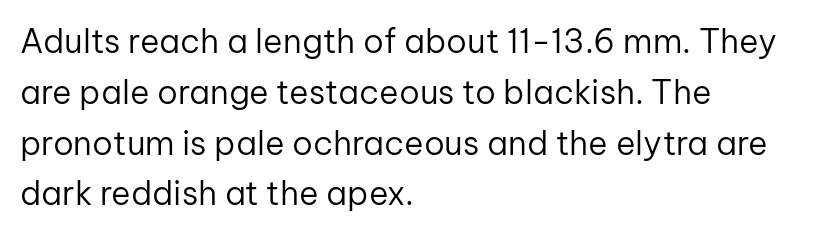
Decoration check: the copy has no underline. Inter-character spacing is left at the font's built-in metrics. A light-to-regular cut is what we see here. Letterform terminals end flat and unadorned throughout the passage. The rendering uses a moderate line-height, typical for paragraphs.
